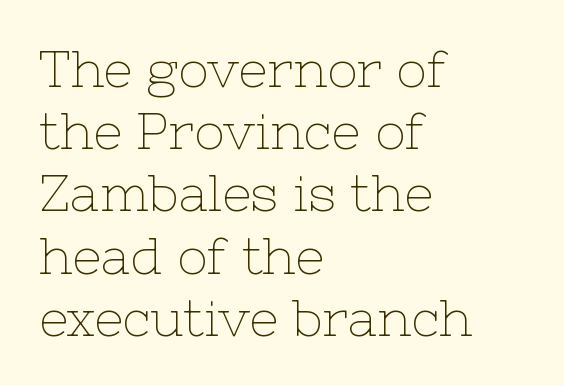
The image shows 51 px thin serif type, upright; set left-aligned, line spacing 1.22x, normal letter spacing, not underlined; low stroke contrast and a medium x-height.
